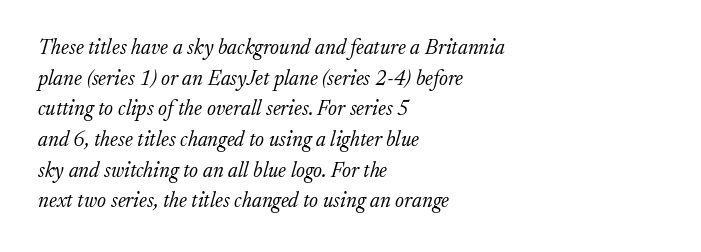
{"italic": "yes", "lean": "right", "slant_degrees": 17, "bold": "no", "underline": "no", "align": "left", "line_spacing": "normal", "line_spacing_ratio": 1.46, "letter_spacing": "normal", "letter_spacing_em": 0.0, "glyph_px": 21}
